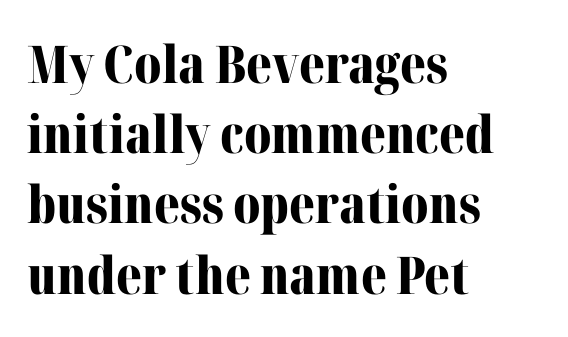
Baseline-to-baseline distance is the conventional proportion of letter height. Decoration check: the copy has no underline. Every letter is thick-stroked: bold, no question. Casual observation: everything's shoved over to the left.
